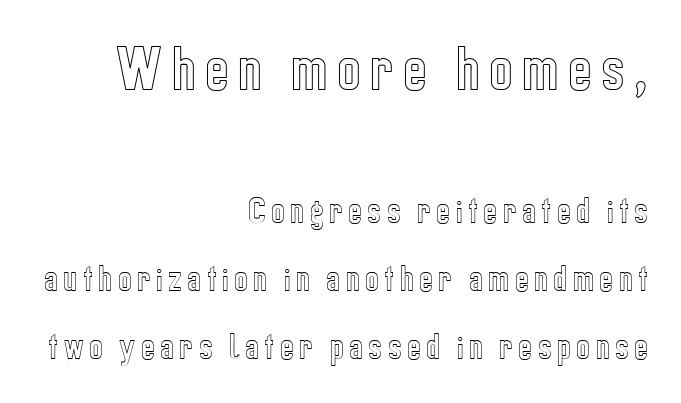
The image shows 50 px condensed type, upright; set right-aligned, loose line spacing (2.34x), not underlined; the first (top) block is 1.72x larger; a medium x-height.
